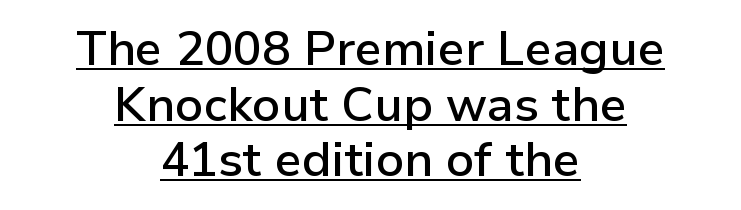
The image shows 48 px semibold sans-serif type, upright; set centered, line spacing 1.16x, normal letter spacing, underlined; low stroke contrast and a medium x-height.
